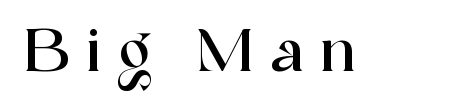
Proportional: the letters do not fall into vertical columns. Loose tracking; the words dissolve into strings of separated letters. The glyphs are unaccompanied by any horizontal stroke below them. You can tell it's not italic because the verticals are truly vertical. The glyphs in this specimen are seriffed.
